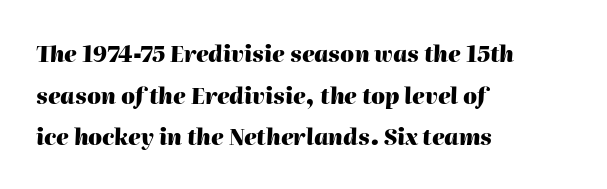
Each word holds together tightly as a unit, with standard inter-letter gaps. Which margin do the lines hug? The left one — the right edge is uneven. The words here are not underlined. Strong, thick strokes mark this as bold type. Designer's note — italics engaged.
